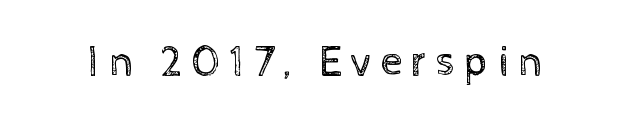
The passage shown has open, widely tracked lettering throughout. Upright lettering throughout. The area under the type is left untouched. Is this a fixed-width face? No — the glyphs have proportional, varying widths. Letters have the restrained weight of plain body copy at most.
